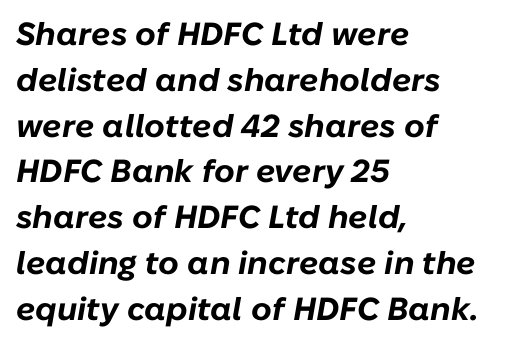
This is heavy type, rendered in bold. Quick note: underline off. The paragraph has a hard left edge and a soft right edge. If you measured baseline to baseline, you'd find a middling distance. The gaps between neighbouring characters are ordinary and unremarkable.
